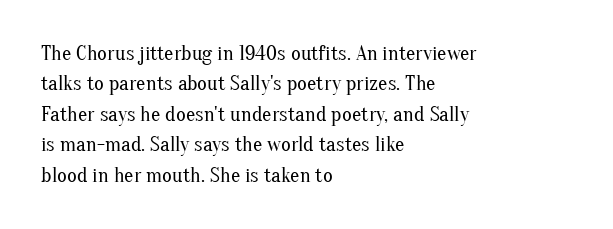
The image shows 21 px text type, upright; set left-aligned, normal line spacing (1.45x), normal letter spacing, not underlined.
